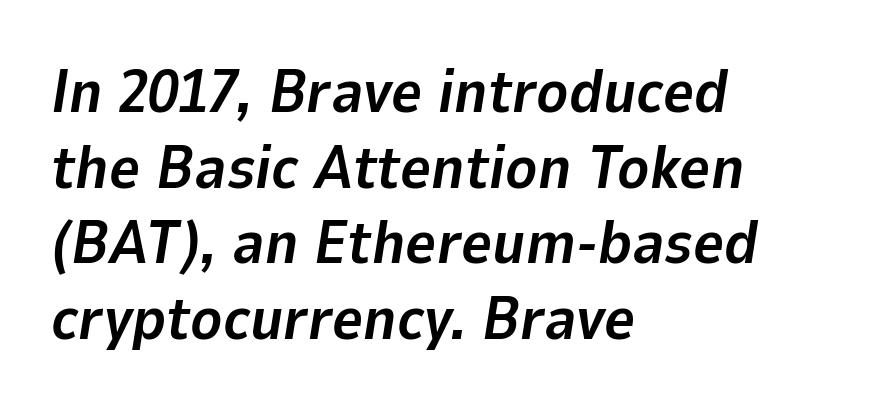
The image shows 60 px bold type, italic (leaning right); set left-aligned, normal line spacing (1.26x), normal letter spacing, not underlined; low stroke contrast and a medium x-height.
